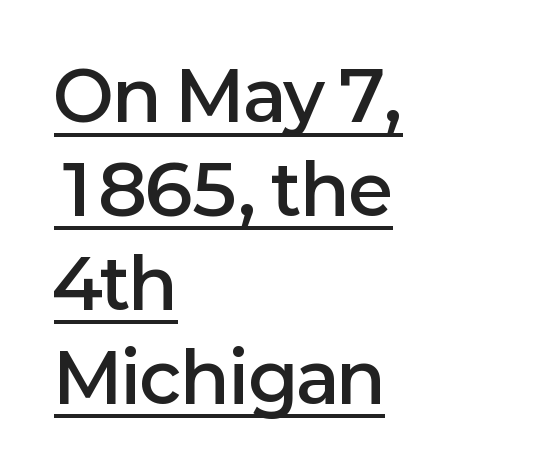
Q: Is the text bold? A: Semi-bold.
Q: Is the text italic (slanted)? A: No, it is upright.
Q: Is the typeface a serif or a sans-serif typeface? A: Sans-serif.
Q: Is the text underlined? A: Yes.
Q: How is the paragraph aligned? A: Left-aligned.
Q: Is the spacing between letters normal or unusually wide? A: Normal.
Q: Is the spacing between lines tight, normal or loose? A: Normal.
Q: Width (condensed, normal, or wide)? A: Normal.
Q: Stroke contrast? A: Low.
Q: x-height? A: Medium.
Q: Monospaced? A: No.
